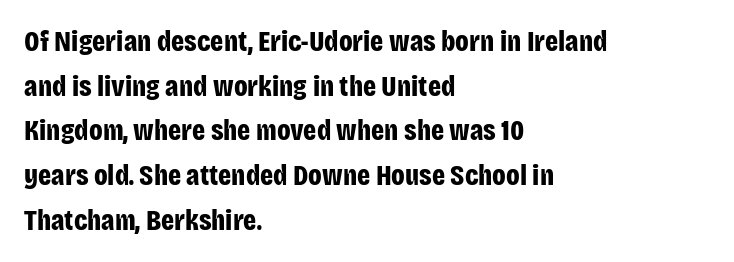
Underline: absent. Tracking here is standard; glyphs follow each other at the usual distance. The lines sit at an ordinary, default distance from one another. Teacher's note: observe the even left margin — that is flush-left alignment. The font's upright variant was chosen for this text.
